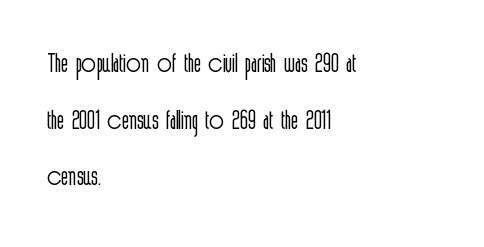
{"serif": "no", "italic": "no", "bold": "no", "weight": "light", "width": "condensed", "x_height": "medium", "monospaced": "no", "underline": "no", "align": "left", "line_spacing": "normal", "line_spacing_ratio": 1.49, "letter_spacing": "normal", "letter_spacing_em": 0.0, "glyph_px": 38}
